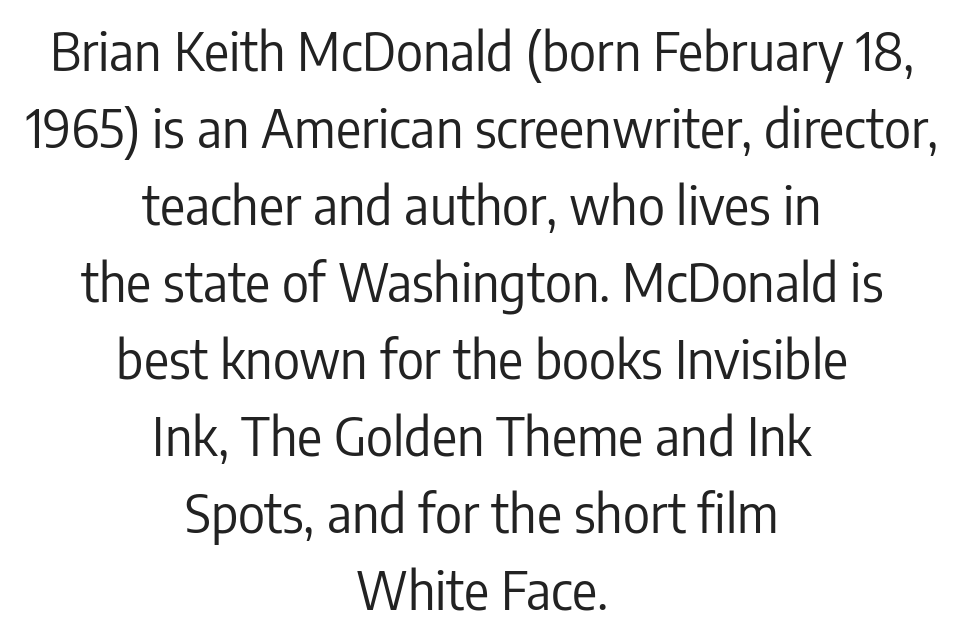
The image shows 52 px regular-weight, condensed sans-serif type, upright; set centered, normal line spacing (1.48x), normal letter spacing, not underlined; low stroke contrast and a medium x-height.
